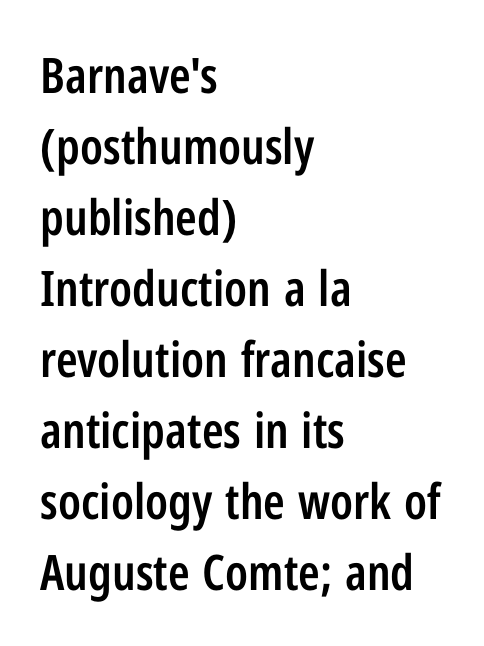
Slightly chunky letters — semibold, I'd say, not full bold. The strip under each line holds only bare page. Each word holds together tightly as a unit, with standard inter-letter gaps. If you drew a line through each stem, it would be perfectly vertical. Think of a printed novel: that variable character pitch is what you see here. Look at the bottom of the vertical strokes: they stop flat, with no serifs.
